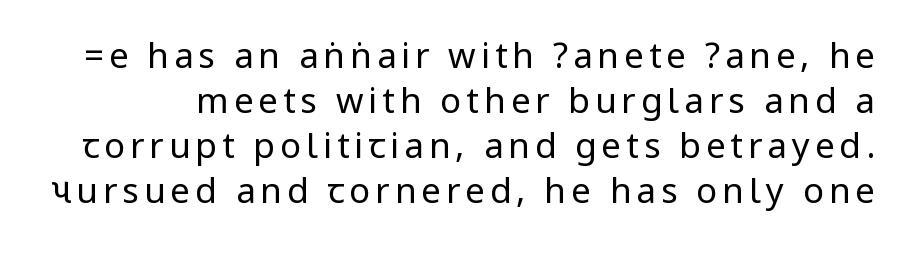
Q: Is the text bold? A: No.
Q: Is the text italic (slanted)? A: No, it is upright.
Q: Is the typeface a serif or a sans-serif typeface? A: Sans-serif.
Q: Is the text underlined? A: No.
Q: Is the spacing between lines tight, normal or loose? A: Normal.
Q: Width (condensed, normal, or wide)? A: Condensed.
Q: Stroke contrast? A: Low.
